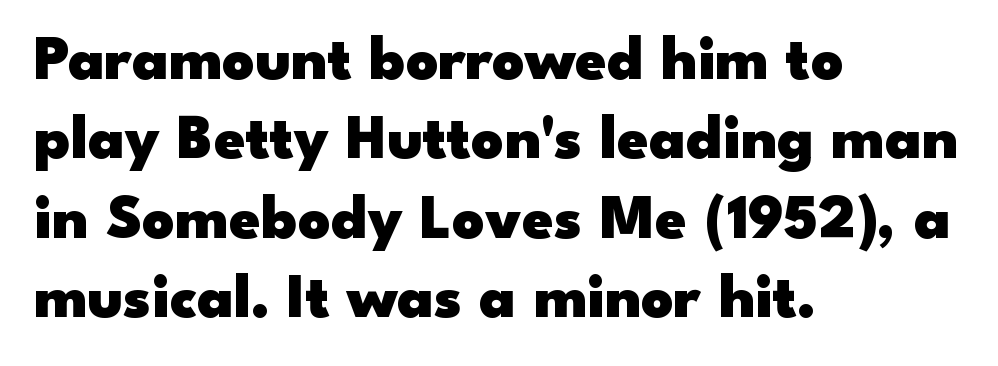
Q: Is the text bold? A: Yes.
Q: Is the text italic (slanted)? A: No, it is upright.
Q: Is the typeface a serif or a sans-serif typeface? A: Sans-serif.
Q: Is the text underlined? A: No.
Q: How is the paragraph aligned? A: Left-aligned.
Q: Is the spacing between letters normal or unusually wide? A: Normal.
Q: Is the spacing between lines tight, normal or loose? A: Normal.
Q: Width (condensed, normal, or wide)? A: Wide.
Q: Stroke contrast? A: Low.
Q: x-height? A: Small.
Q: Monospaced? A: No.
